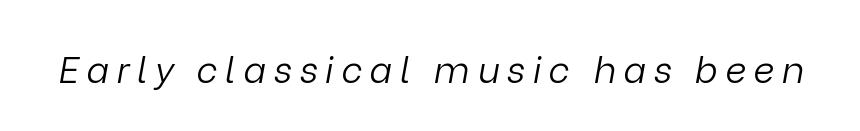
The image shows 37 px light type, italic (leaning right); set unusually wide letter spacing (+0.2 em), not underlined; low stroke contrast and a medium x-height.
